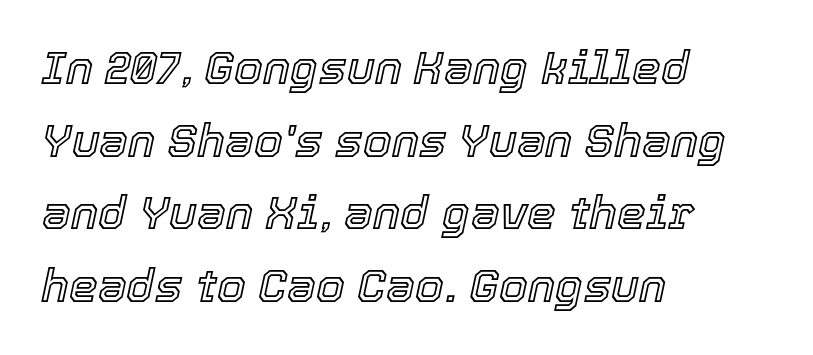
The image shows 46 px text type, italic (leaning right); set left-aligned, normal line spacing (1.58x), normal letter spacing, not underlined; a medium x-height.
